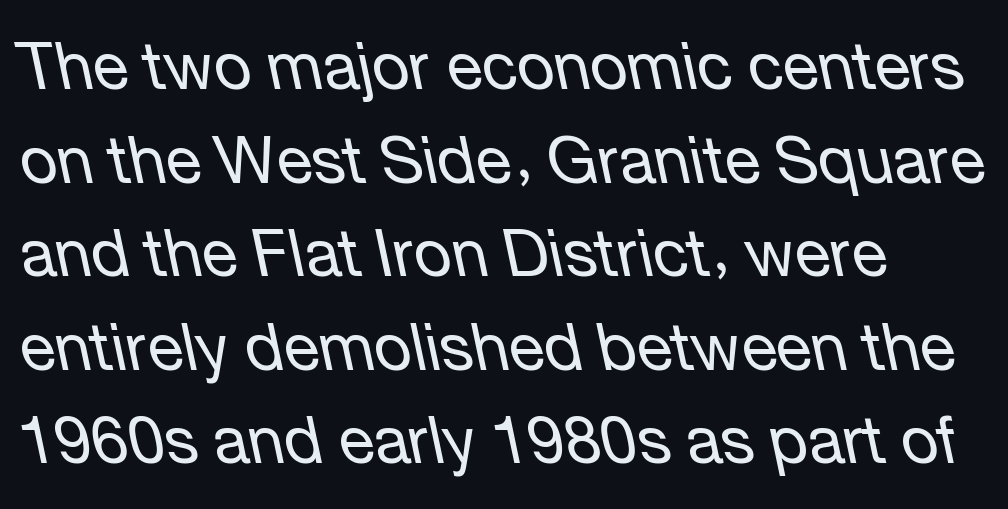
Where is the straight margin? On the left. Here the glyphs are tracked normally, forming tight word shapes. Each letter keeps its own natural width here, so spacing adapts to shape. The glyphs look as if they've been sheared to an angle. Summary of vertical rhythm: regular, with standard interline spacing.
